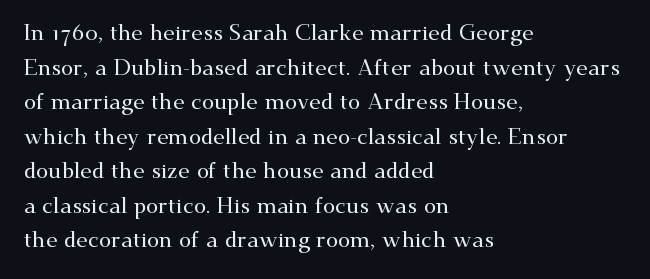
The setting favours the left margin, as ordinary paragraphs usually do. The letters stand straight up with perfectly vertical stems. Baseline-to-baseline distance is the conventional proportion of letter height. Beneath every word, the page is bare. Is the letter spacing exaggerated? No — it looks like the ordinary default.
